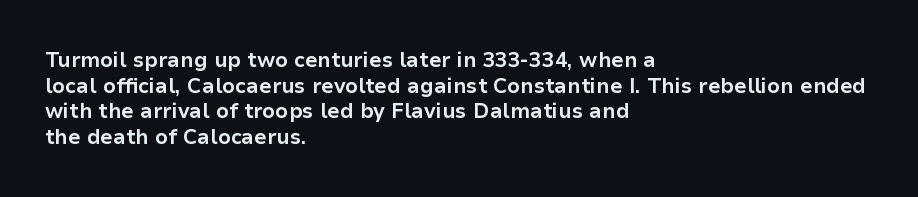
Q: Is the text bold? A: Yes.
Q: Is the text italic (slanted)? A: No, it is upright.
Q: Is the text underlined? A: No.
Q: How is the paragraph aligned? A: Left-aligned.
Q: Is the spacing between letters normal or unusually wide? A: Normal.
